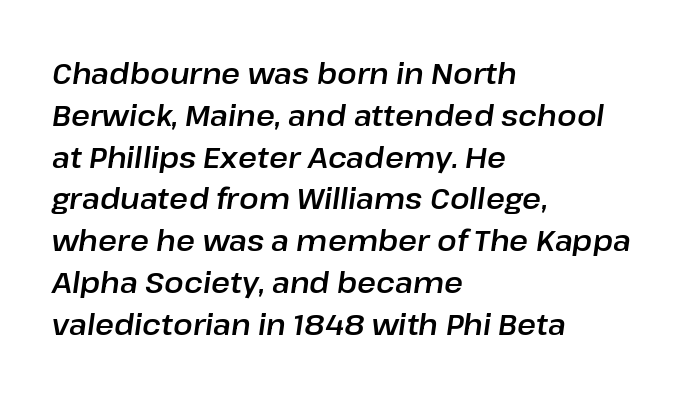
{"italic": "yes", "lean": "right", "slant_degrees": 8, "width": "normal", "stroke_contrast": "low", "x_height": "medium", "monospaced": "no", "underline": "no", "align": "left", "line_spacing": "normal", "line_spacing_ratio": 1.44, "letter_spacing": "normal", "letter_spacing_em": 0.0, "glyph_px": 29}
